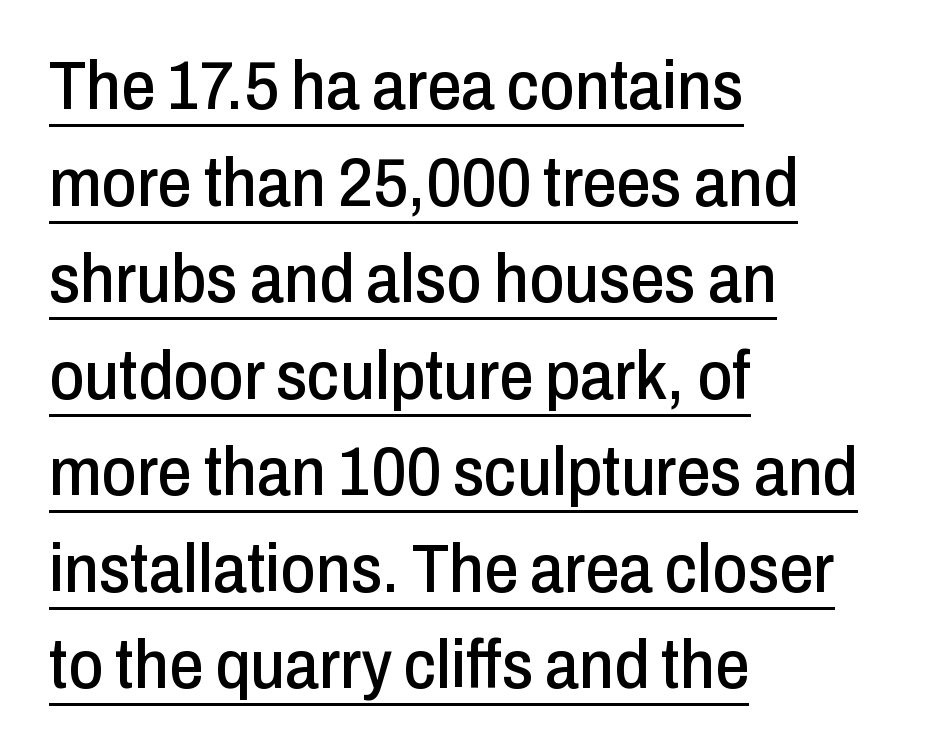
This is sans-serif lettering, the kind often seen on screens and signage. Baseline-to-baseline distance is the conventional proportion of letter height. Posture: vertical. The string is rendered with underlining switched on. Honestly, the letter spacing is just normal — you wouldn't notice it.
